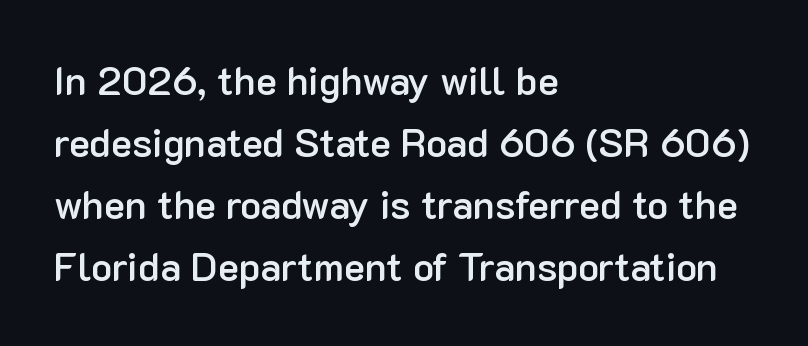
Q: Is the text bold? A: Semi-bold.
Q: Is the text italic (slanted)? A: No, it is upright.
Q: Is the typeface a serif or a sans-serif typeface? A: Sans-serif.
Q: Is the text underlined? A: No.
Q: How is the paragraph aligned? A: Left-aligned.
Q: Is the spacing between letters normal or unusually wide? A: Normal.
Q: Is the spacing between lines tight, normal or loose? A: Normal.
Q: Width (condensed, normal, or wide)? A: Normal.
Q: Stroke contrast? A: Low.
Q: x-height? A: Medium.
Q: Monospaced? A: No.
